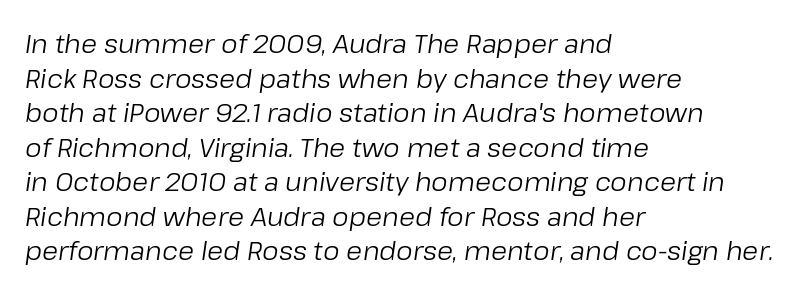
The image shows 26 px text type, italic (leaning right); set left-aligned, normal line spacing (1.33x), normal letter spacing, not underlined.
